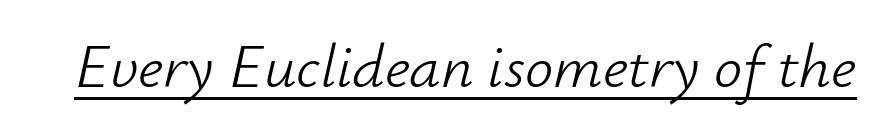
The whole block is typeset with a tilt. The strokes are not fattened; the text isn't bold. There is no visible air inserted between adjacent glyphs. The words here are underlined. Each letter keeps its own natural width here, so spacing adapts to shape.
